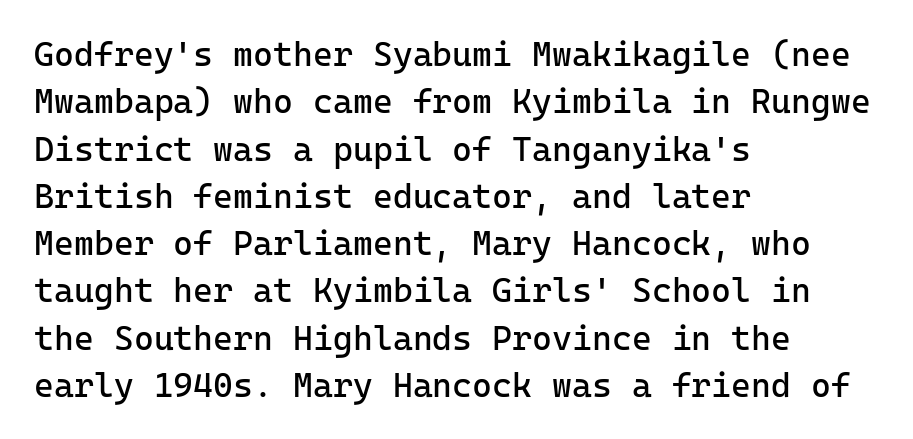
The image shows 34 px regular-weight sans-serif type, upright, monospaced; set left-aligned, normal line spacing (1.39x), normal letter spacing, not underlined; low stroke contrast and a medium x-height.
